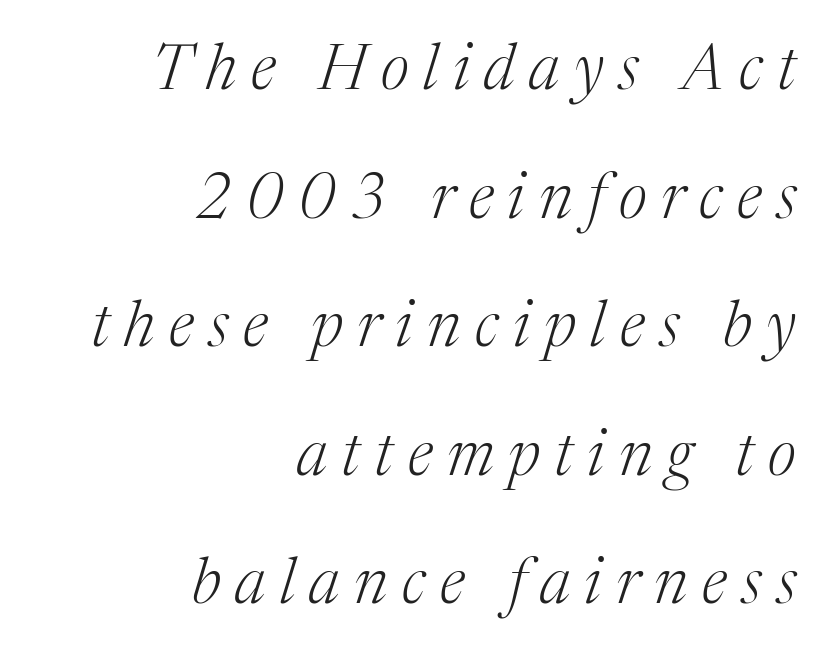
{"serif": "yes", "italic": "yes", "lean": "right", "slant_degrees": 17, "bold": "no", "weight": "light", "width": "normal", "stroke_contrast": "medium", "x_height": "medium", "monospaced": "no", "underline": "no", "align": "right", "line_spacing": "loose", "line_spacing_ratio": 2.04, "letter_spacing": "wide", "letter_spacing_em": 0.23, "glyph_px": 63}
